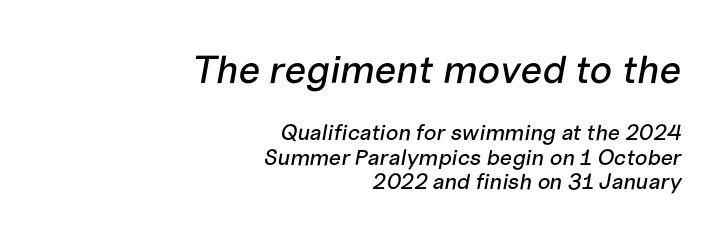
{"italic": "yes", "lean": "right", "slant_degrees": 10, "width": "normal", "stroke_contrast": "low", "x_height": "medium", "monospaced": "no", "underline": "no", "align": "right", "line_spacing": "tight", "line_spacing_ratio": 1.11, "letter_spacing": "normal", "letter_spacing_em": 0.0, "larger_block": "first", "size_ratio": 1.77, "glyph_px": 39}
